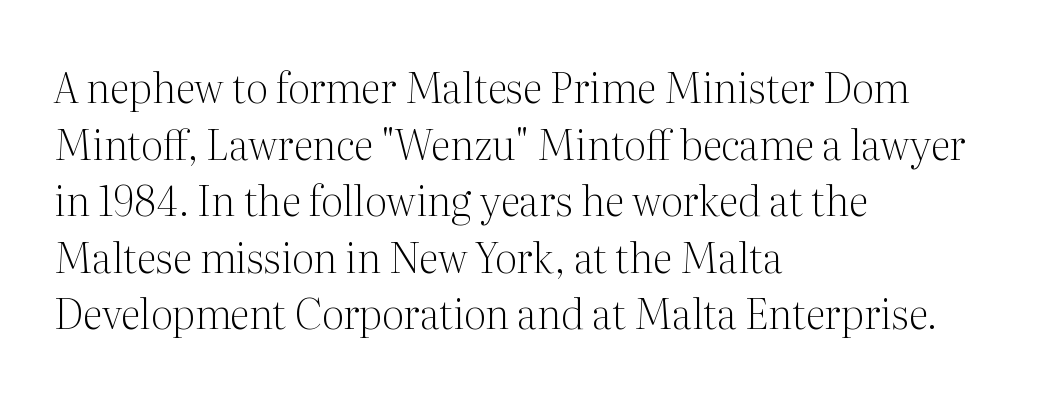
{"serif": "yes", "italic": "no", "bold": "no", "weight": "light", "width": "normal", "stroke_contrast": "medium", "x_height": "medium", "monospaced": "no", "underline": "no", "align": "left", "line_spacing": "normal", "line_spacing_ratio": 1.38, "letter_spacing": "normal", "letter_spacing_em": 0.0, "glyph_px": 41}
